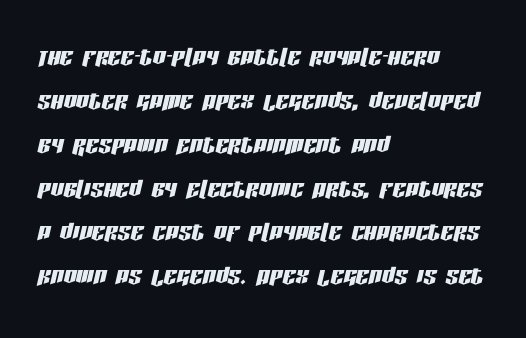
{"italic": "yes", "lean": "right", "slant_degrees": 13, "width": "condensed", "stroke_contrast": "low", "x_height": "large", "monospaced": "no", "underline": "no", "align": "left", "line_spacing": "normal", "line_spacing_ratio": 1.37, "letter_spacing": "normal", "letter_spacing_em": 0.0, "glyph_px": 32}
